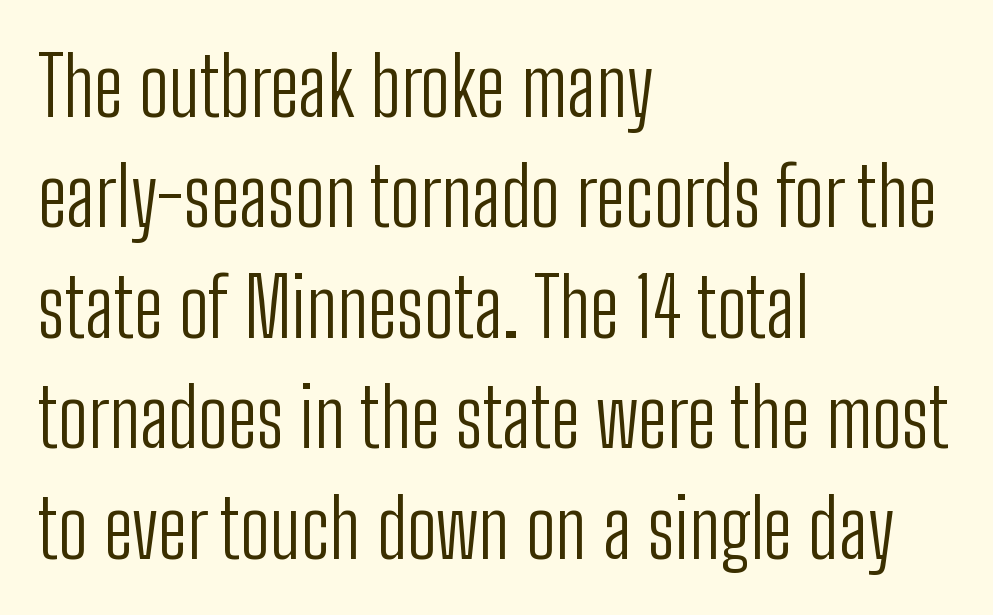
The image shows 80 px light, condensed sans-serif type, upright; set left-aligned, normal line spacing (1.38x), normal letter spacing, not underlined; low stroke contrast and a medium x-height.
